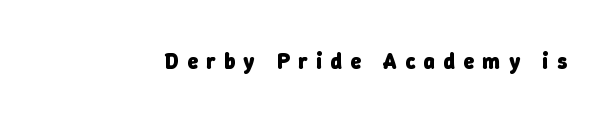
Q: Is the text bold? A: Yes.
Q: Is the text underlined? A: No.
Q: Is the spacing between letters normal or unusually wide? A: Unusually wide.
